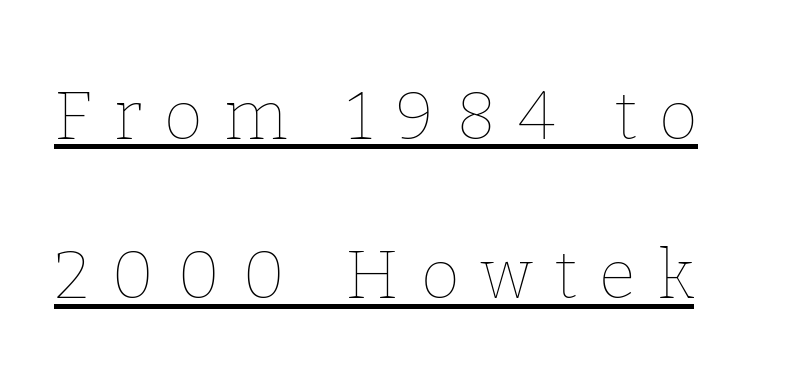
Underlining? Definitely there. Is the stroke heavy? The answer is a plain regular-or-lighter. Every character sits straight up, as roman type does. How would I describe the line gaps? Wide and relaxed. The letters advance in unequal steps, a hallmark of proportional type.
